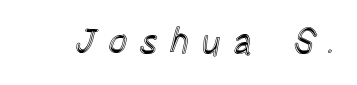
Substantial extra tracking has been applied to these lines. Check under the words: just untouched page. Spacing verdict: proportional, widths tailored to each character.
